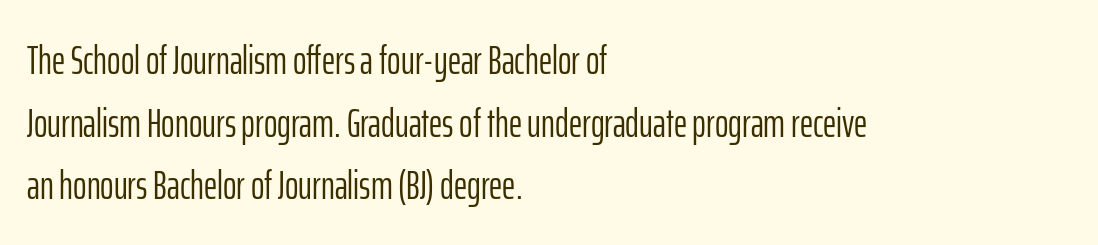
The image shows 41 px light, condensed sans-serif type, upright; set left-aligned, normal line spacing (1.53x), normal letter spacing, not underlined; low stroke contrast and a medium x-height.
